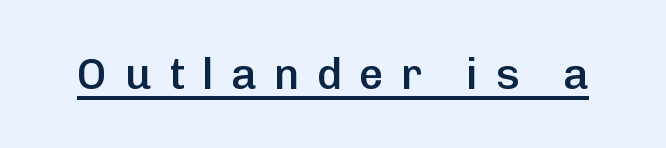
Q: Is the text bold? A: Semi-bold.
Q: Is the text italic (slanted)? A: No, it is upright.
Q: Is the typeface a serif or a sans-serif typeface? A: Sans-serif.
Q: Is the text underlined? A: Yes.
Q: Is the spacing between letters normal or unusually wide? A: Unusually wide.
Q: Width (condensed, normal, or wide)? A: Normal.
Q: Stroke contrast? A: Low.
Q: x-height? A: Medium.
Q: Monospaced? A: No.
